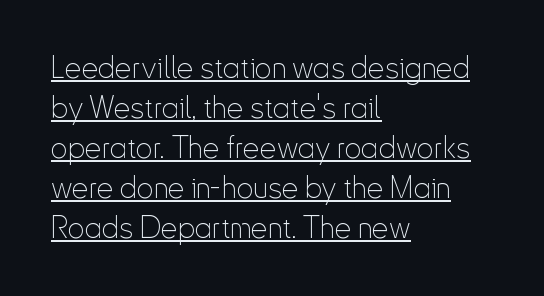
Q: Is the text bold? A: No.
Q: Is the text italic (slanted)? A: No, it is upright.
Q: Is the typeface a serif or a sans-serif typeface? A: Sans-serif.
Q: Is the text underlined? A: Yes.
Q: How is the paragraph aligned? A: Left-aligned.
Q: Is the spacing between letters normal or unusually wide? A: Normal.
Q: Is the spacing between lines tight, normal or loose? A: Normal.
Q: Width (condensed, normal, or wide)? A: Condensed.
Q: Stroke contrast? A: Low.
Q: x-height? A: Small.
Q: Monospaced? A: No.
